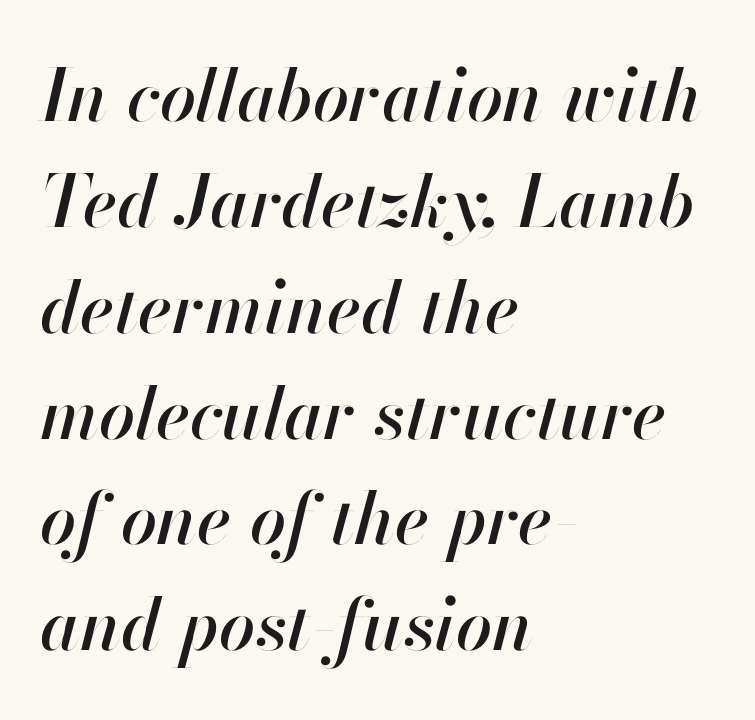
The image shows 72 px text type, italic (leaning right); set left-aligned, normal line spacing (1.47x), normal letter spacing, not underlined; high stroke contrast and a small x-height.
